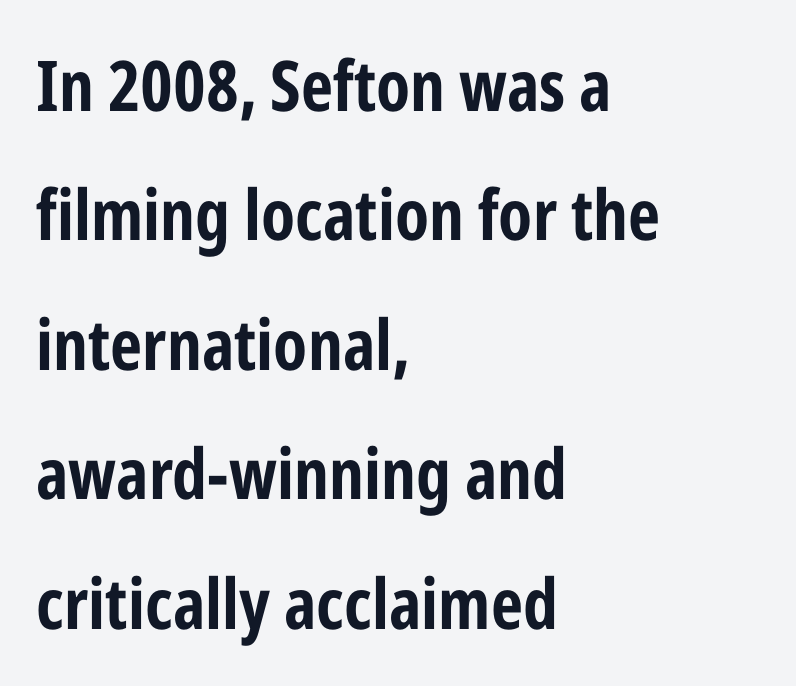
Q: Is the text bold? A: Yes.
Q: Is the text italic (slanted)? A: No, it is upright.
Q: Is the typeface a serif or a sans-serif typeface? A: Sans-serif.
Q: Is the text underlined? A: No.
Q: How is the paragraph aligned? A: Left-aligned.
Q: Is the spacing between letters normal or unusually wide? A: Normal.
Q: Width (condensed, normal, or wide)? A: Condensed.
Q: Stroke contrast? A: Low.
Q: x-height? A: Medium.
Q: Monospaced? A: No.
